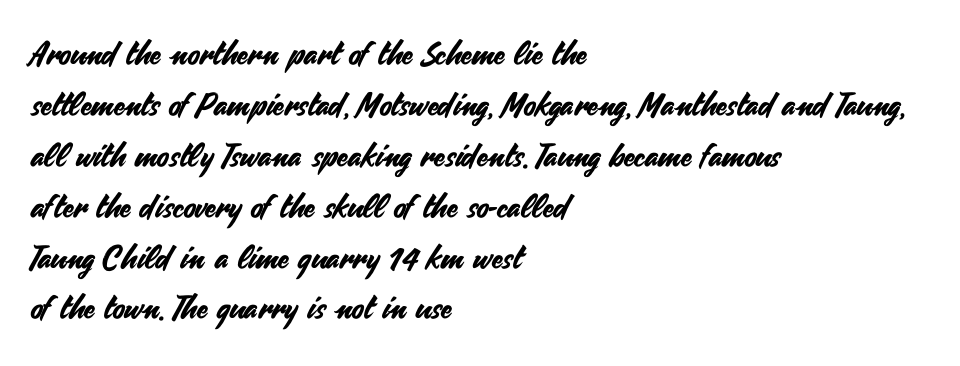
{"serif": "no", "width": "normal", "stroke_contrast": "medium", "x_height": "small", "monospaced": "no", "underline": "no", "align": "left", "line_spacing": "normal", "line_spacing_ratio": 1.59, "letter_spacing": "normal", "letter_spacing_em": 0.0, "glyph_px": 32}
